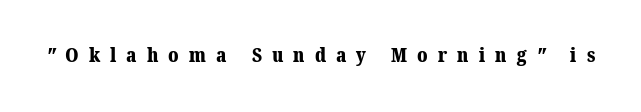
The image shows 20 px bold type; set unusually wide letter spacing (+0.5 em), not underlined.
